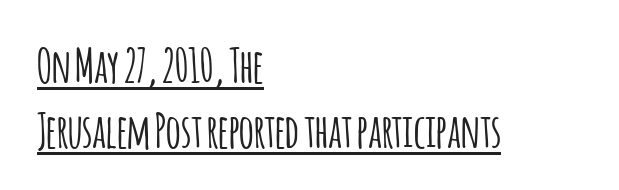
Q: Is the text italic (slanted)? A: No, it is upright.
Q: Is the typeface a serif or a sans-serif typeface? A: Sans-serif.
Q: Is the text underlined? A: Yes.
Q: How is the paragraph aligned? A: Left-aligned.
Q: Is the spacing between letters normal or unusually wide? A: Normal.
Q: Is the spacing between lines tight, normal or loose? A: Normal.
Q: Width (condensed, normal, or wide)? A: Condensed.
Q: Stroke contrast? A: Low.
Q: x-height? A: Large.
Q: Monospaced? A: No.
